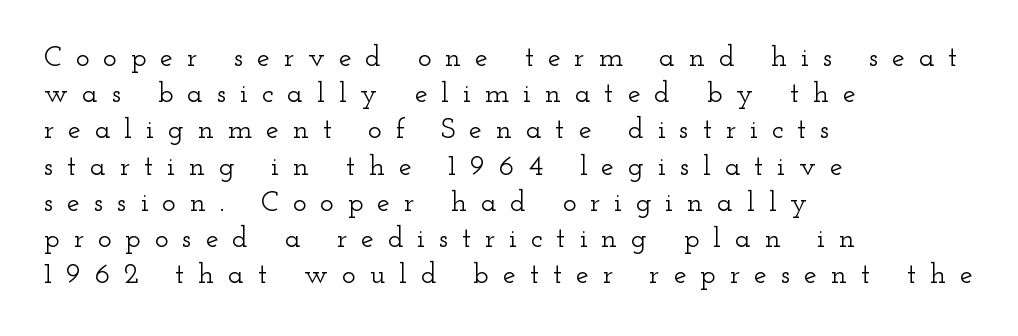
Unmarked baselines from the first word to the last. Looks like regular typesetting: each glyph gets only the width it needs. Caption: expanded tracking, letters set apart. Whoever set this chose a conventional vertical rhythm. Look at the bottom of the vertical strokes: they flare into serifs here. Italic? Not at all — the glyphs are vertical.
